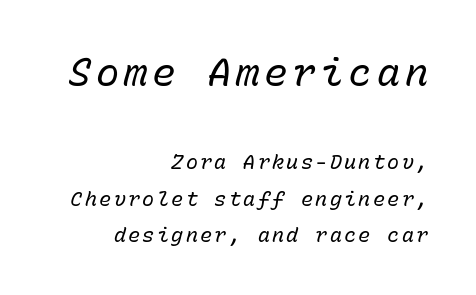
The image shows 39 px regular-weight type, italic (leaning right), monospaced; set right-aligned, line spacing 1.82x, not underlined; the first (top) block is 1.95x larger; low stroke contrast and a medium x-height.
